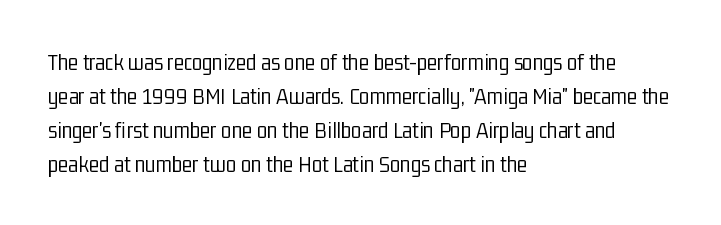
Decoration check: the copy has no underline. Teacher's note: observe the even left margin — that is flush-left alignment. Interline gaps are of average width in this sample. No chunkiness to these letters — they're not bold. These lines were composed using upright roman letters.
